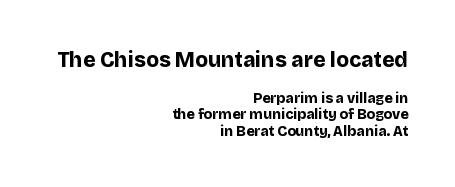
The image shows 21 px bold type, upright; set right-aligned, line spacing 1.18x, normal letter spacing, not underlined; the first (top) block is 1.5x larger.
